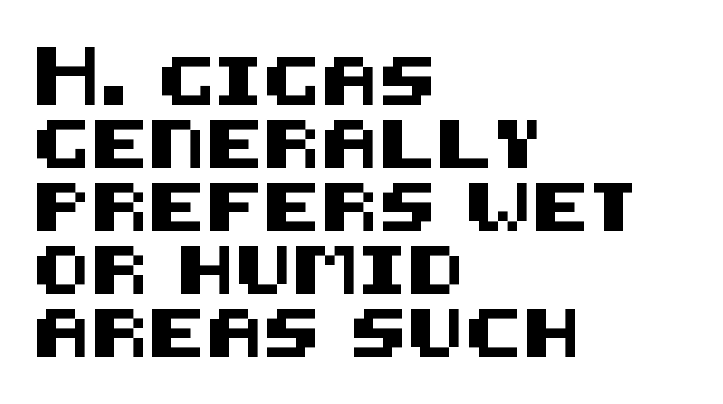
The image shows 48 px sans-serif type, upright; set left-aligned, normal line spacing (1.31x), normal letter spacing, not underlined; medium stroke contrast and a large x-height.
